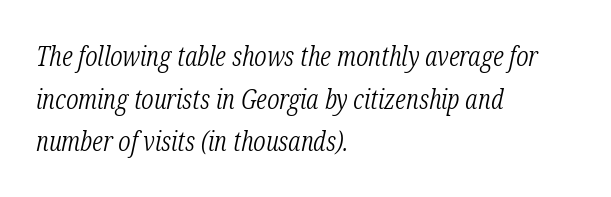
{"serif": "yes", "italic": "yes", "lean": "right", "slant_degrees": 12, "bold": "no", "weight": "light", "width": "condensed", "stroke_contrast": "low", "x_height": "medium", "monospaced": "no", "underline": "no", "align": "left", "line_spacing": "normal", "line_spacing_ratio": 1.52, "letter_spacing": "normal", "letter_spacing_em": 0.0, "glyph_px": 28}
